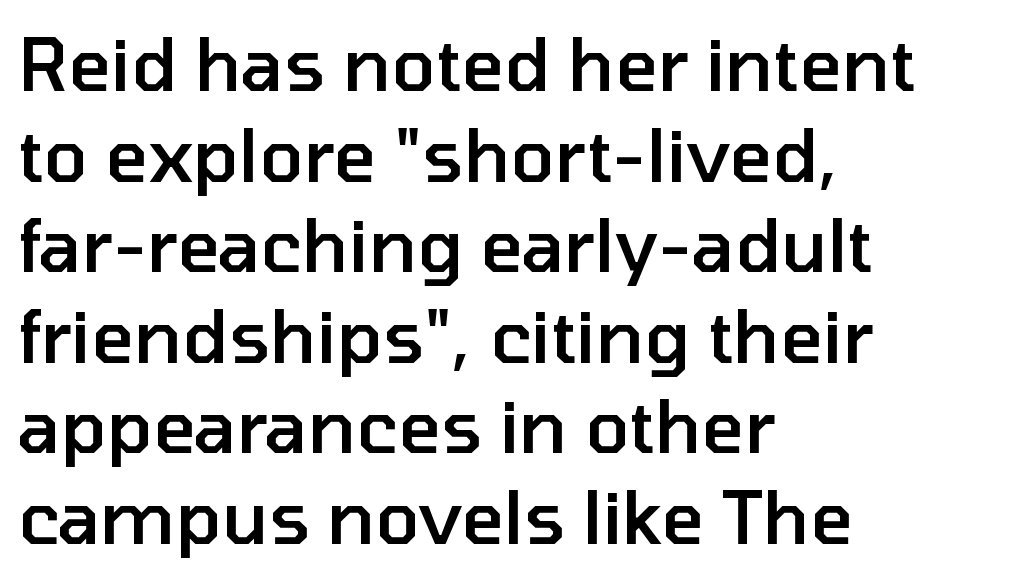
{"serif": "no", "italic": "no", "bold": "semi", "weight": "semibold", "width": "normal", "stroke_contrast": "low", "x_height": "medium", "monospaced": "no", "underline": "no", "align": "left", "line_spacing_ratio": 1.24, "letter_spacing": "normal", "letter_spacing_em": 0.0, "glyph_px": 73}
